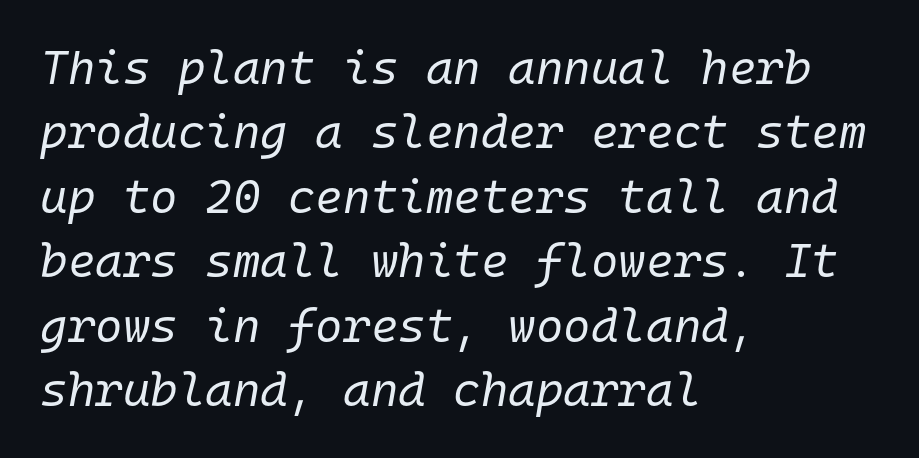
{"italic": "yes", "lean": "right", "slant_degrees": 10, "bold": "no", "weight": "regular", "width": "normal", "stroke_contrast": "low", "x_height": "medium", "monospaced": "yes", "underline": "no", "align": "left", "line_spacing": "normal", "line_spacing_ratio": 1.37, "letter_spacing": "normal", "letter_spacing_em": 0.0, "glyph_px": 47}
